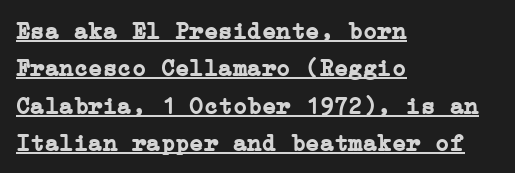
Look at the tracking — it's just the regular setting, nothing added. Every row of glyphs begins at an identical x-position on the left. Plenty of ink on the page — the face is bold. Summary of vertical rhythm: regular, with standard interline spacing.
